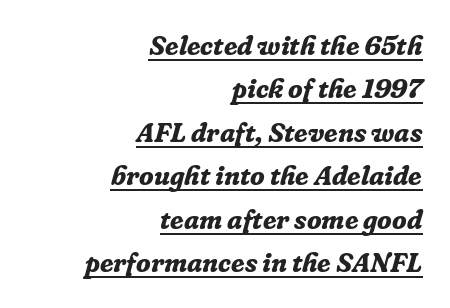
The image shows 27 px bold type, italic (leaning right); set right-aligned, normal line spacing (1.61x), normal letter spacing, underlined.
